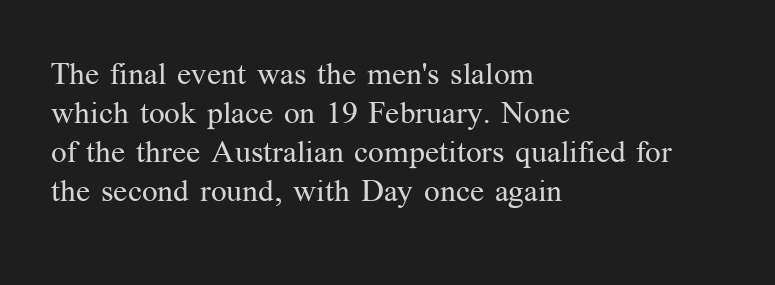
{"serif": "yes", "italic": "no", "bold": "no", "weight": "regular", "width": "normal", "stroke_contrast": "medium", "x_height": "medium", "monospaced": "no", "underline": "no", "align": "left", "line_spacing": "normal", "line_spacing_ratio": 1.26, "letter_spacing": "normal", "letter_spacing_em": 0.0, "glyph_px": 31}
